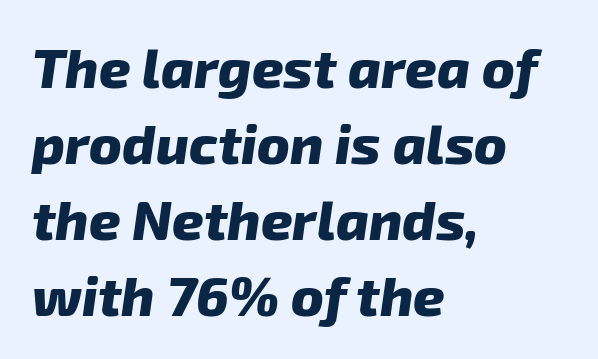
{"serif": "no", "bold": "yes", "weight": "heavy", "width": "normal", "stroke_contrast": "low", "x_height": "medium", "monospaced": "no", "underline": "no", "align": "left", "line_spacing": "normal", "line_spacing_ratio": 1.38, "letter_spacing": "normal", "letter_spacing_em": 0.0, "glyph_px": 55}
